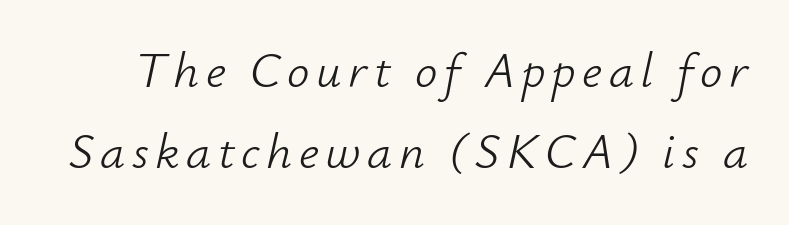
No letter is thick-stroked: the sample isn't bold. The font's italic variant was chosen for this text. A typesetter would call this proportional, since set widths differ per character. The passage shown stacks its lines at a standard gap. The gap between lines stays unmarked.
